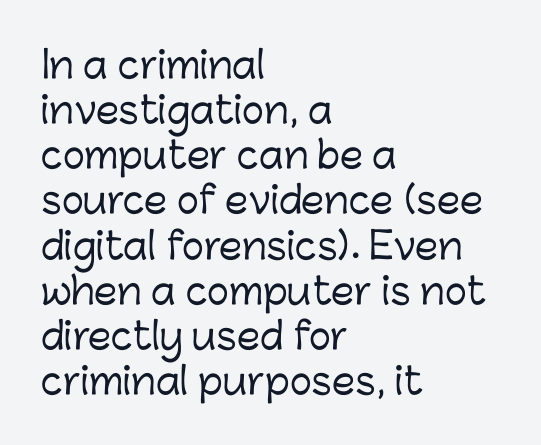
{"serif": "no", "italic": "no", "width": "normal", "stroke_contrast": "low", "x_height": "medium", "monospaced": "no", "underline": "no", "align": "left", "line_spacing_ratio": 1.22, "letter_spacing": "normal", "letter_spacing_em": 0.0, "glyph_px": 37}
